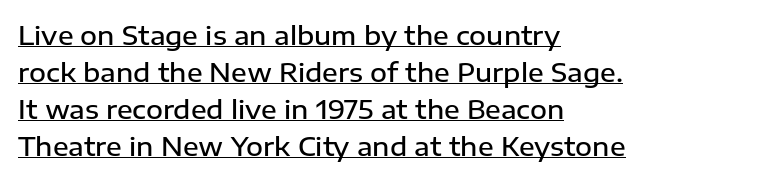
The image shows 26 px text type, upright; set left-aligned, normal line spacing (1.42x), normal letter spacing, underlined.
